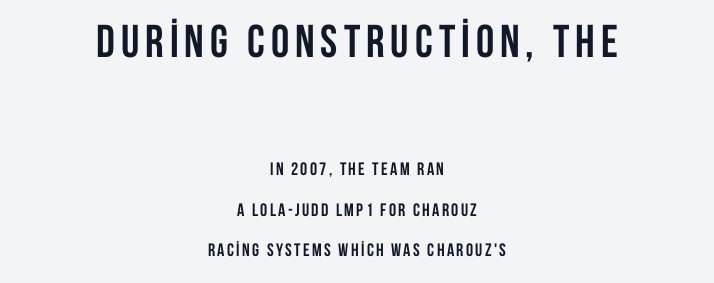
Q: Is the text bold? A: Yes.
Q: Is the text italic (slanted)? A: No, it is upright.
Q: Is the typeface a serif or a sans-serif typeface? A: Sans-serif.
Q: Is the text underlined? A: No.
Q: How is the paragraph aligned? A: Centered.
Q: Is the spacing between lines tight, normal or loose? A: Loose.
Q: Which block of text is set in a larger size, the first (top) or the second (bottom)? A: The first (top) one.
Q: Width (condensed, normal, or wide)? A: Condensed.
Q: Stroke contrast? A: Low.
Q: x-height? A: Large.
Q: Monospaced? A: No.
